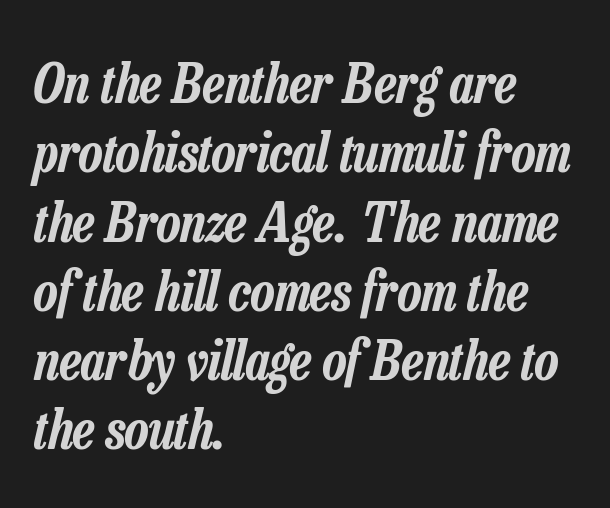
Q: Is the text italic (slanted)? A: Yes, it leans right by about 13 degrees.
Q: Is the text underlined? A: No.
Q: How is the paragraph aligned? A: Left-aligned.
Q: Is the spacing between letters normal or unusually wide? A: Normal.
Q: Is the spacing between lines tight, normal or loose? A: Normal.
Q: Width (condensed, normal, or wide)? A: Condensed.
Q: Stroke contrast? A: Low.
Q: x-height? A: Medium.
Q: Monospaced? A: No.
